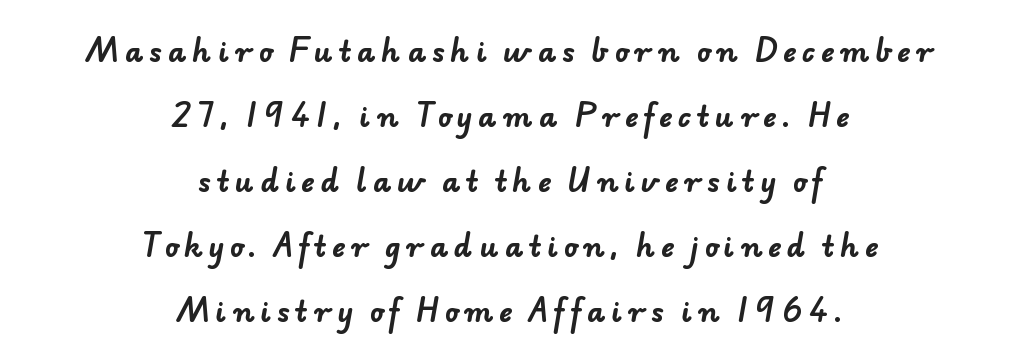
Q: Is the text bold? A: Yes.
Q: Is the typeface a serif or a sans-serif typeface? A: Sans-serif.
Q: Is the text underlined? A: No.
Q: How is the paragraph aligned? A: Centered.
Q: Is the spacing between letters normal or unusually wide? A: Unusually wide.
Q: Is the spacing between lines tight, normal or loose? A: Loose.
Q: Width (condensed, normal, or wide)? A: Normal.
Q: Stroke contrast? A: Low.
Q: x-height? A: Small.
Q: Monospaced? A: No.
